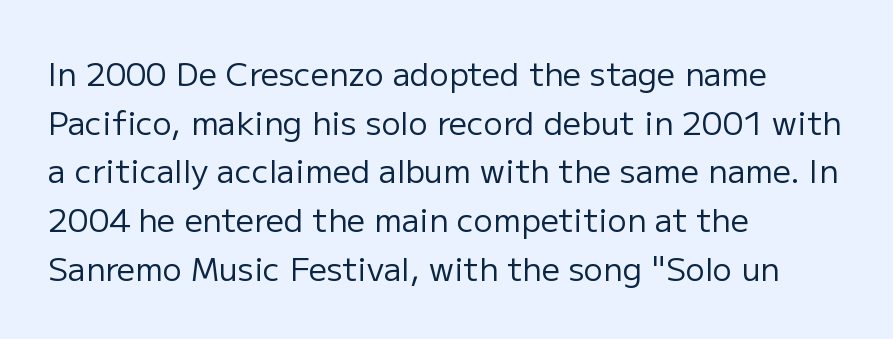
{"serif": "no", "italic": "no", "bold": "no", "weight": "regular", "width": "normal", "stroke_contrast": "low", "x_height": "medium", "monospaced": "no", "underline": "no", "align": "left", "line_spacing": "normal", "line_spacing_ratio": 1.52, "letter_spacing": "normal", "letter_spacing_em": 0.0, "glyph_px": 32}
